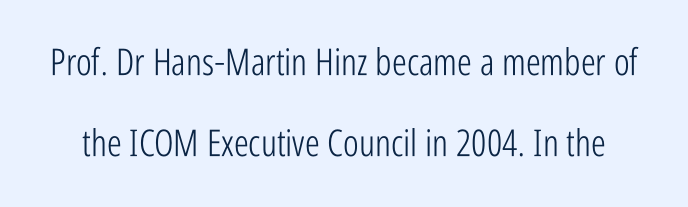
{"serif": "no", "italic": "no", "bold": "no", "weight": "light", "width": "condensed", "stroke_contrast": "low", "x_height": "medium", "monospaced": "no", "underline": "no", "line_spacing": "loose", "line_spacing_ratio": 2.19, "letter_spacing": "normal", "letter_spacing_em": 0.0, "glyph_px": 37}
